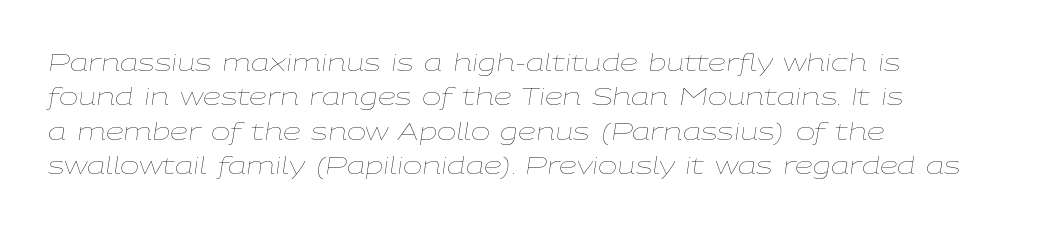
The image shows 23 px text type, italic (leaning right); set left-aligned, normal line spacing (1.49x), normal letter spacing, not underlined.
